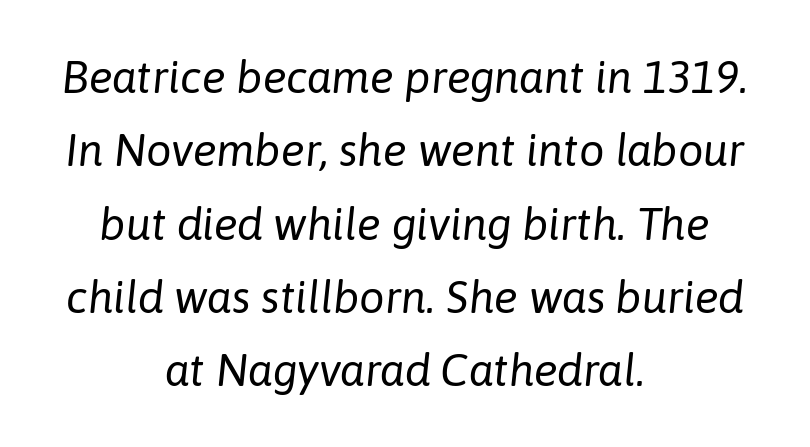
Q: Is the text bold? A: No.
Q: Is the text italic (slanted)? A: Yes, it leans right by about 6 degrees.
Q: Is the text underlined? A: No.
Q: How is the paragraph aligned? A: Centered.
Q: Is the spacing between letters normal or unusually wide? A: Normal.
Q: Is the spacing between lines tight, normal or loose? A: Normal.
Q: Width (condensed, normal, or wide)? A: Normal.
Q: Stroke contrast? A: Low.
Q: x-height? A: Medium.
Q: Monospaced? A: No.
